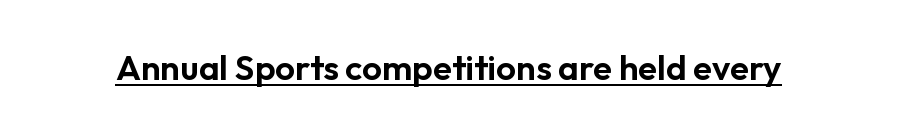
The image shows 35 px sans-serif type, upright; set normal letter spacing, underlined; low stroke contrast and a medium x-height.
